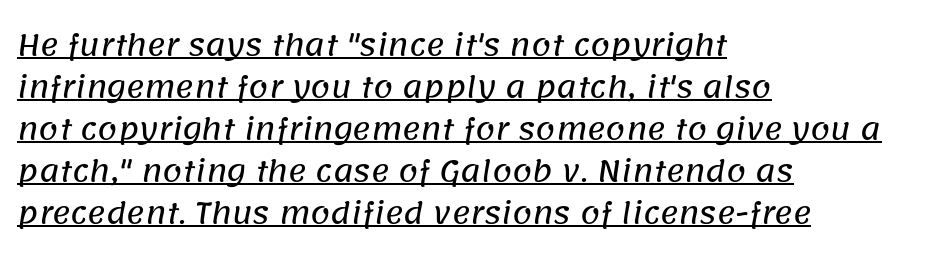
{"serif": "no", "width": "normal", "stroke_contrast": "low", "x_height": "large", "monospaced": "no", "underline": "yes", "align": "left", "line_spacing": "normal", "line_spacing_ratio": 1.5, "letter_spacing": "normal", "letter_spacing_em": 0.0, "glyph_px": 28}
